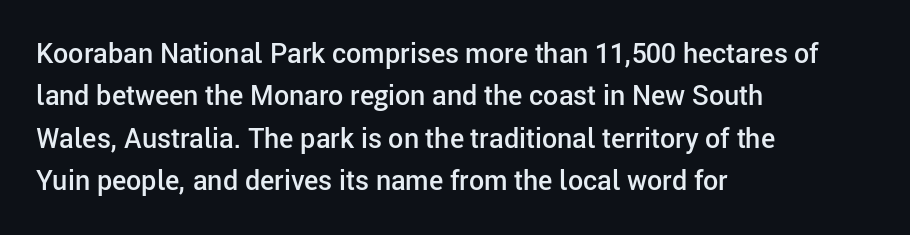
Caption: multi-line text, flush left, ragged right. Compared with typical body copy, the letter spacing here is the same. In terms of leading, this rendering sits right in the middle. Underlining? Definitely not there. How heavy is the stroke? Medium-heavy — a semibold, shy of bold. Style check: upright.
